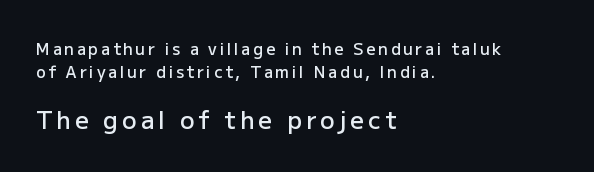
{"italic": "no", "bold": "semi", "underline": "no", "align": "left", "line_spacing": "normal", "line_spacing_ratio": 1.42, "larger_block": "second", "size_ratio": 1.5, "glyph_px": 24}
